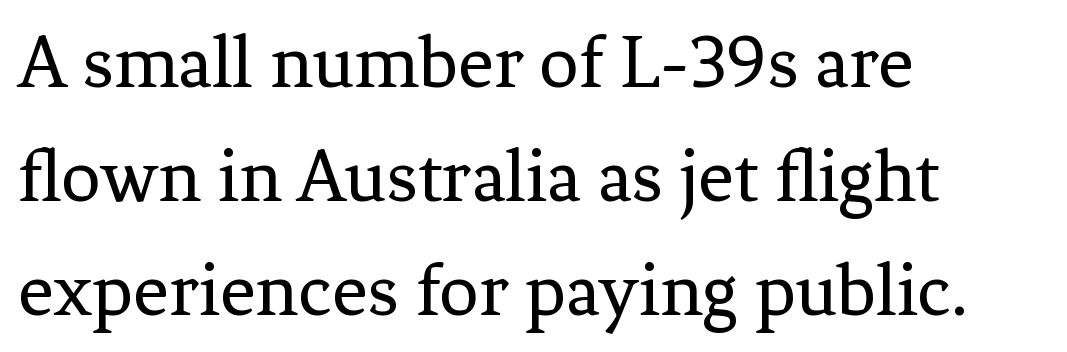
Q: Is the text bold? A: No.
Q: Is the text italic (slanted)? A: No, it is upright.
Q: Is the typeface a serif or a sans-serif typeface? A: Serif.
Q: Is the text underlined? A: No.
Q: How is the paragraph aligned? A: Left-aligned.
Q: Is the spacing between letters normal or unusually wide? A: Normal.
Q: Is the spacing between lines tight, normal or loose? A: Normal.
Q: Width (condensed, normal, or wide)? A: Normal.
Q: Stroke contrast? A: Low.
Q: x-height? A: Medium.
Q: Monospaced? A: No.
